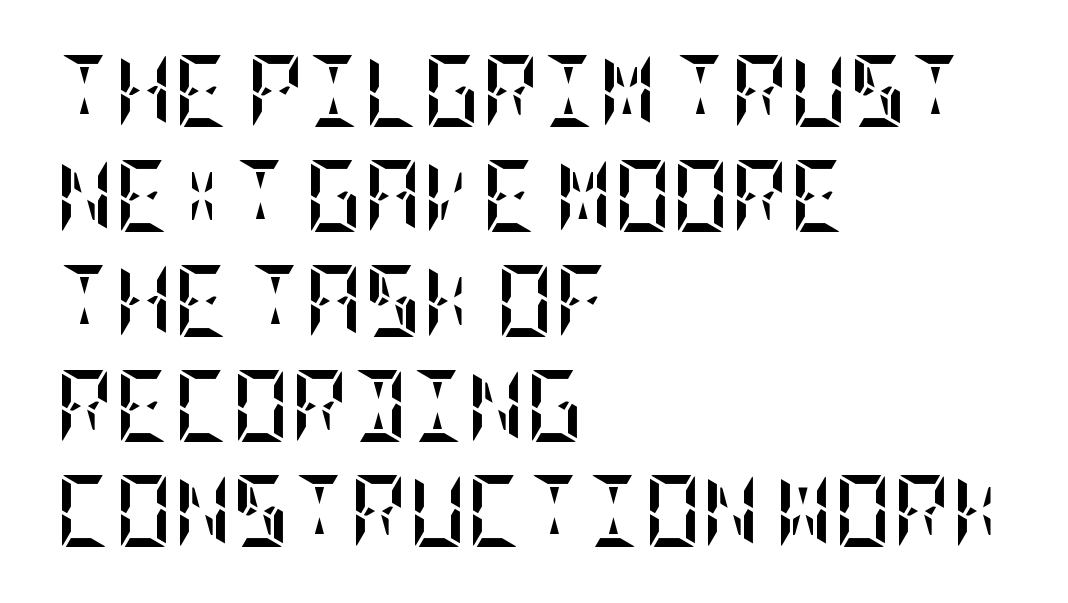
The image shows 72 px semibold, condensed type, upright; set left-aligned, normal line spacing (1.46x), normal letter spacing, not underlined; low stroke contrast and a large x-height.
